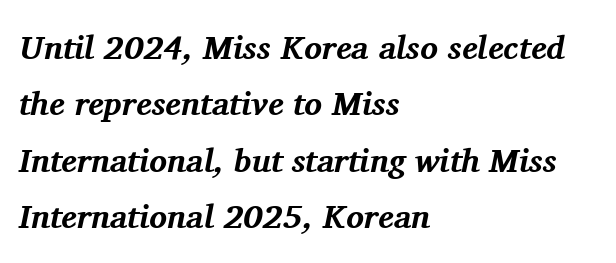
Classification — serif. The horizontal fit of the characters is conventional and even. Check the space under the baseline: it is left empty. Where is the straight margin? On the left. This sample has the flowing, uneven cadence of proportional lettering. Quick note: italic.
